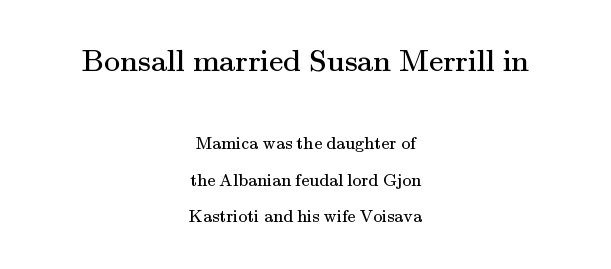
Q: Is the text bold? A: No.
Q: Is the text italic (slanted)? A: No, it is upright.
Q: Is the typeface a serif or a sans-serif typeface? A: Serif.
Q: Is the text underlined? A: No.
Q: How is the paragraph aligned? A: Centered.
Q: Is the spacing between letters normal or unusually wide? A: Normal.
Q: Is the spacing between lines tight, normal or loose? A: Loose.
Q: Which block of text is set in a larger size, the first (top) or the second (bottom)? A: The first (top) one.
Q: Width (condensed, normal, or wide)? A: Normal.
Q: Stroke contrast? A: Medium.
Q: x-height? A: Small.
Q: Monospaced? A: No.
